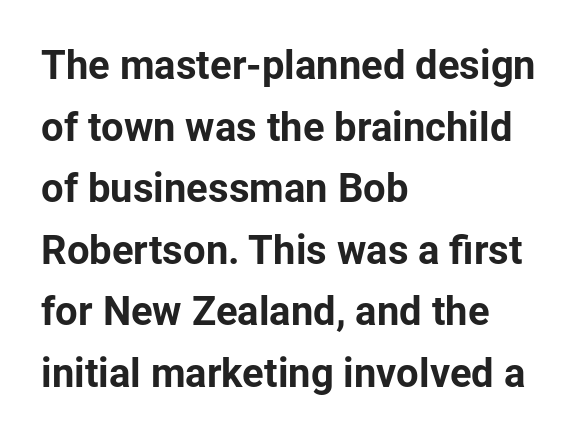
{"serif": "no", "italic": "no", "bold": "yes", "weight": "bold", "width": "normal", "stroke_contrast": "low", "x_height": "medium", "monospaced": "no", "underline": "no", "align": "left", "line_spacing": "normal", "line_spacing_ratio": 1.54, "letter_spacing": "normal", "letter_spacing_em": 0.0, "glyph_px": 40}
